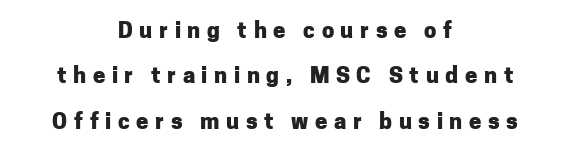
Q: Is the text bold? A: Yes.
Q: Is the text italic (slanted)? A: No, it is upright.
Q: Is the text underlined? A: No.
Q: How is the paragraph aligned? A: Centered.
Q: Is the spacing between letters normal or unusually wide? A: Unusually wide.
Q: Is the spacing between lines tight, normal or loose? A: Loose.
